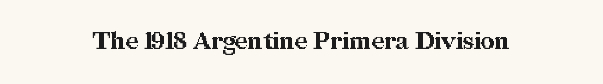
Q: Is the text bold? A: Yes.
Q: Is the text italic (slanted)? A: No, it is upright.
Q: Is the text underlined? A: No.
Q: Is the spacing between letters normal or unusually wide? A: Normal.
